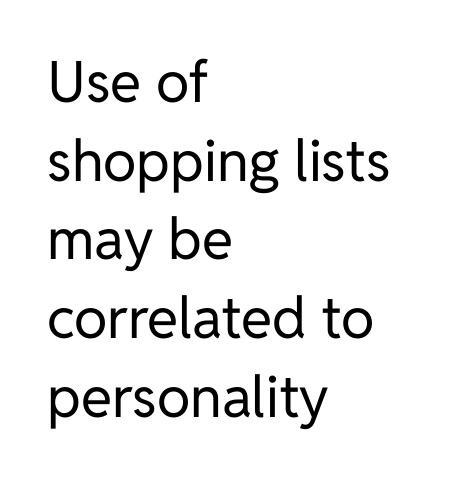
{"serif": "no", "italic": "no", "bold": "no", "weight": "regular", "width": "normal", "stroke_contrast": "low", "x_height": "medium", "monospaced": "no", "underline": "no", "align": "left", "line_spacing": "normal", "line_spacing_ratio": 1.38, "letter_spacing": "normal", "letter_spacing_em": 0.0, "glyph_px": 57}
